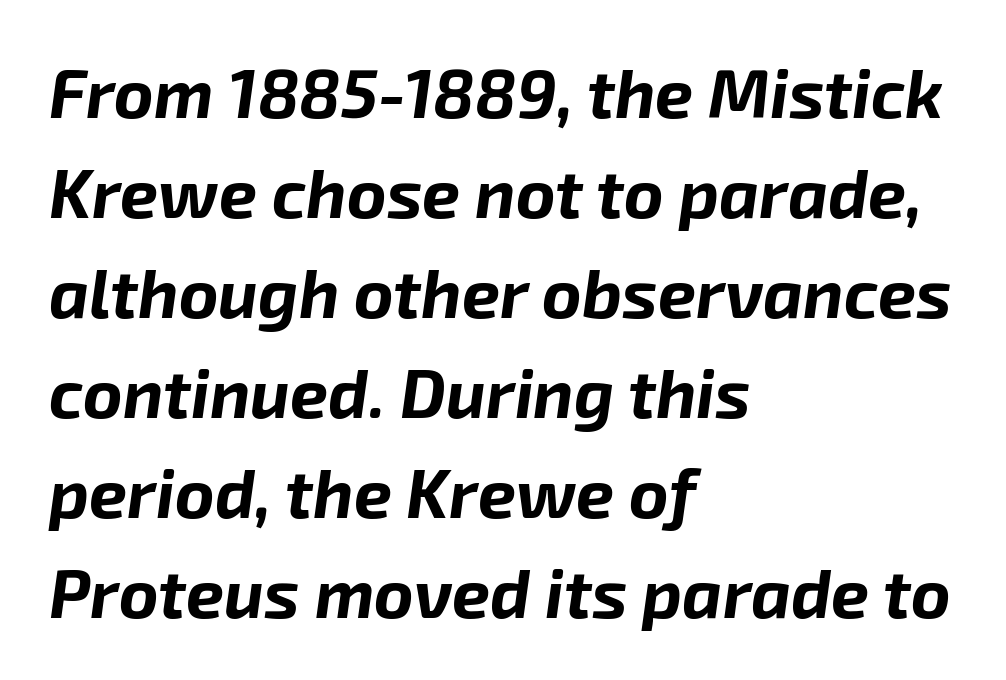
Q: Is the text bold? A: Yes.
Q: Is the text italic (slanted)? A: Yes, it leans right by about 8 degrees.
Q: Is the text underlined? A: No.
Q: How is the paragraph aligned? A: Left-aligned.
Q: Is the spacing between letters normal or unusually wide? A: Normal.
Q: Is the spacing between lines tight, normal or loose? A: Normal.
Q: Width (condensed, normal, or wide)? A: Normal.
Q: Stroke contrast? A: Low.
Q: x-height? A: Medium.
Q: Monospaced? A: No.
